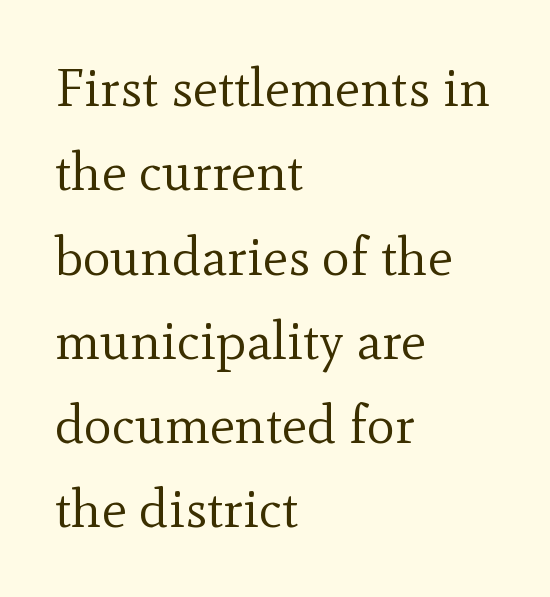
Q: Is the text bold? A: No.
Q: Is the text italic (slanted)? A: No, it is upright.
Q: Is the typeface a serif or a sans-serif typeface? A: Serif.
Q: Is the text underlined? A: No.
Q: How is the paragraph aligned? A: Left-aligned.
Q: Is the spacing between letters normal or unusually wide? A: Normal.
Q: Is the spacing between lines tight, normal or loose? A: Normal.
Q: Width (condensed, normal, or wide)? A: Normal.
Q: x-height? A: Small.
Q: Monospaced? A: No.
